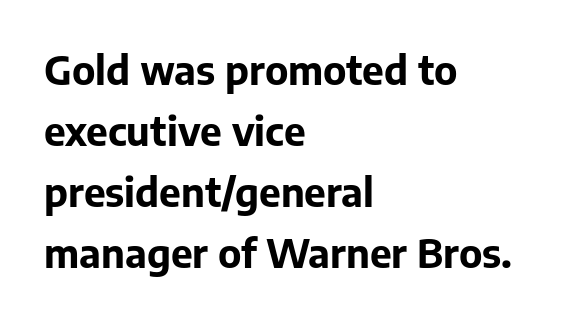
Q: Is the text bold? A: Yes.
Q: Is the text italic (slanted)? A: No, it is upright.
Q: Is the typeface a serif or a sans-serif typeface? A: Sans-serif.
Q: Is the text underlined? A: No.
Q: How is the paragraph aligned? A: Left-aligned.
Q: Is the spacing between letters normal or unusually wide? A: Normal.
Q: Is the spacing between lines tight, normal or loose? A: Normal.
Q: Width (condensed, normal, or wide)? A: Normal.
Q: Stroke contrast? A: Low.
Q: x-height? A: Medium.
Q: Monospaced? A: No.
